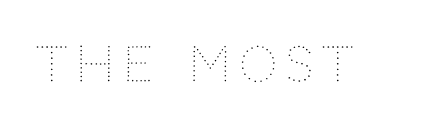
Q: Is the text bold? A: No.
Q: Is the text italic (slanted)? A: No, it is upright.
Q: Is the text underlined? A: No.
Q: Width (condensed, normal, or wide)? A: Normal.
Q: Stroke contrast? A: Medium.
Q: x-height? A: Large.
Q: Monospaced? A: No.
